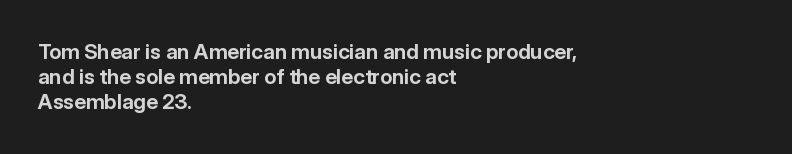
Q: Is the text bold? A: Yes.
Q: Is the text italic (slanted)? A: No, it is upright.
Q: Is the text underlined? A: No.
Q: How is the paragraph aligned? A: Left-aligned.
Q: Is the spacing between letters normal or unusually wide? A: Normal.
